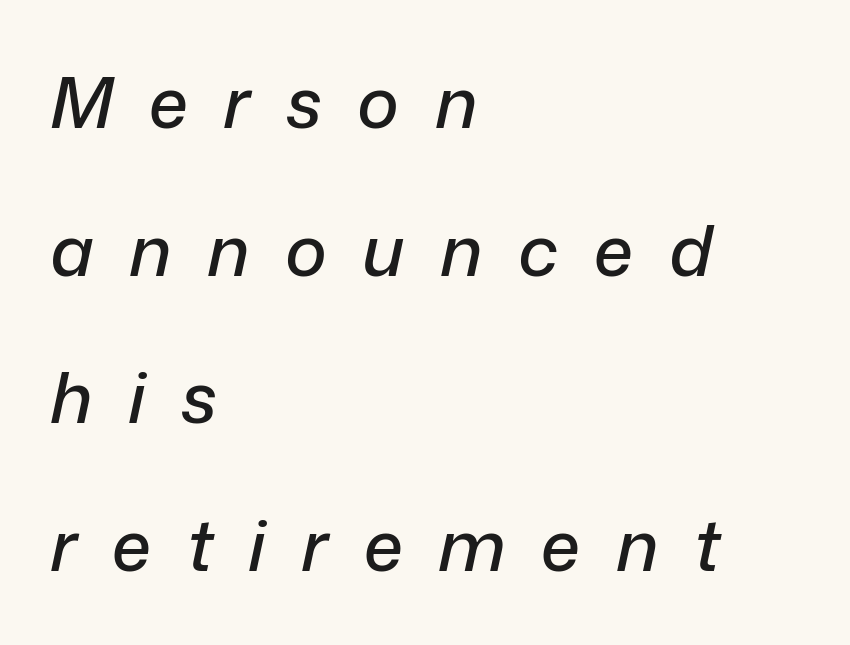
{"italic": "yes", "lean": "right", "slant_degrees": 12, "width": "normal", "stroke_contrast": "low", "x_height": "medium", "monospaced": "no", "underline": "no", "align": "left", "line_spacing": "loose", "line_spacing_ratio": 2.08, "letter_spacing": "wide", "letter_spacing_em": 0.5, "glyph_px": 71}
